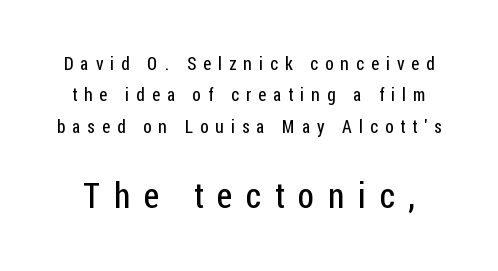
Q: Is the text bold? A: No.
Q: Is the text italic (slanted)? A: No, it is upright.
Q: Is the typeface a serif or a sans-serif typeface? A: Sans-serif.
Q: Is the text underlined? A: No.
Q: Is the spacing between letters normal or unusually wide? A: Unusually wide.
Q: Which block of text is set in a larger size, the first (top) or the second (bottom)? A: The second (bottom) one.
Q: Width (condensed, normal, or wide)? A: Condensed.
Q: Stroke contrast? A: Low.
Q: x-height? A: Medium.
Q: Monospaced? A: No.
